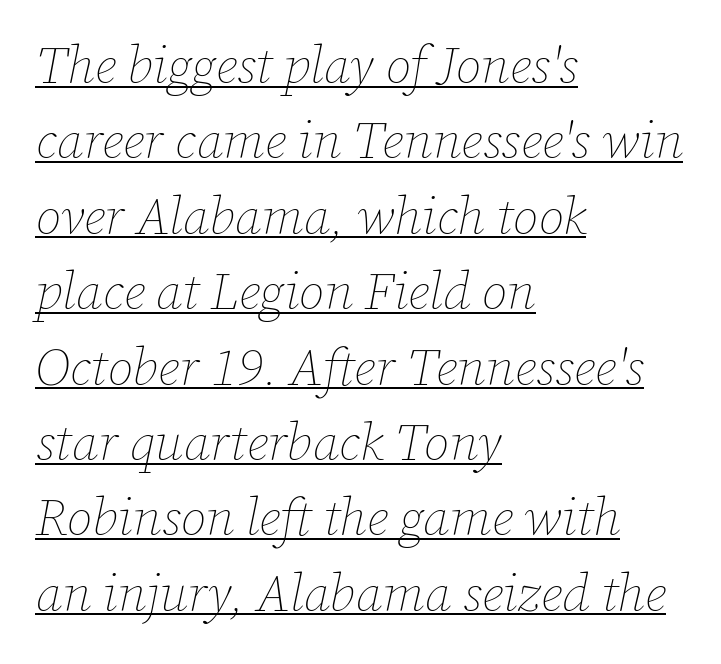
{"italic": "yes", "lean": "right", "slant_degrees": 12, "bold": "no", "weight": "thin", "width": "normal", "stroke_contrast": "low", "x_height": "medium", "monospaced": "no", "underline": "yes", "align": "left", "line_spacing": "normal", "line_spacing_ratio": 1.45, "letter_spacing": "normal", "letter_spacing_em": 0.0, "glyph_px": 52}
